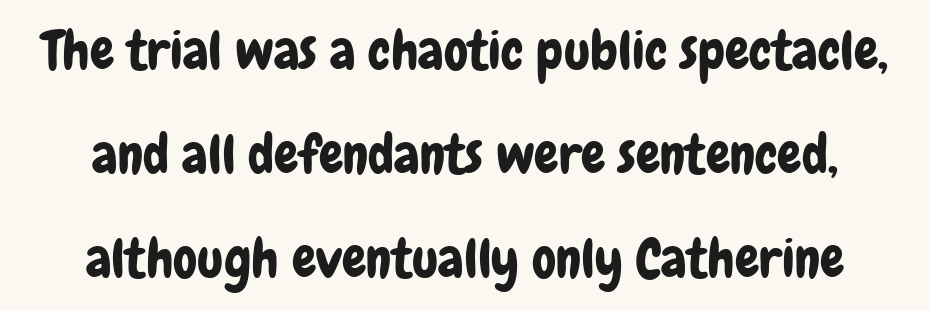
{"serif": "no", "italic": "no", "width": "condensed", "stroke_contrast": "low", "x_height": "medium", "monospaced": "no", "underline": "no", "align": "center", "line_spacing": "loose", "line_spacing_ratio": 1.93, "letter_spacing": "normal", "letter_spacing_em": 0.0, "glyph_px": 54}
